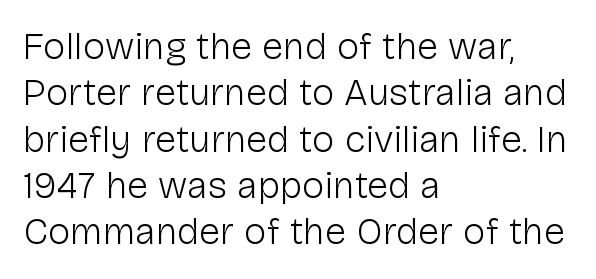
The image shows 38 px light sans-serif type, upright; set left-aligned, line spacing 1.22x, normal letter spacing, not underlined; low stroke contrast and a medium x-height.
